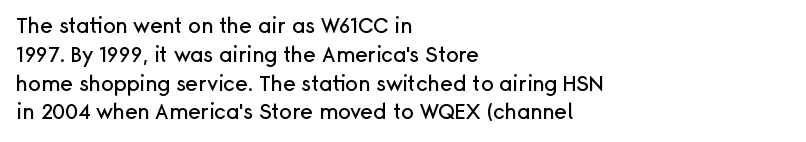
{"italic": "no", "underline": "no", "align": "left", "line_spacing": "normal", "line_spacing_ratio": 1.37, "letter_spacing": "normal", "letter_spacing_em": 0.0, "glyph_px": 21}
